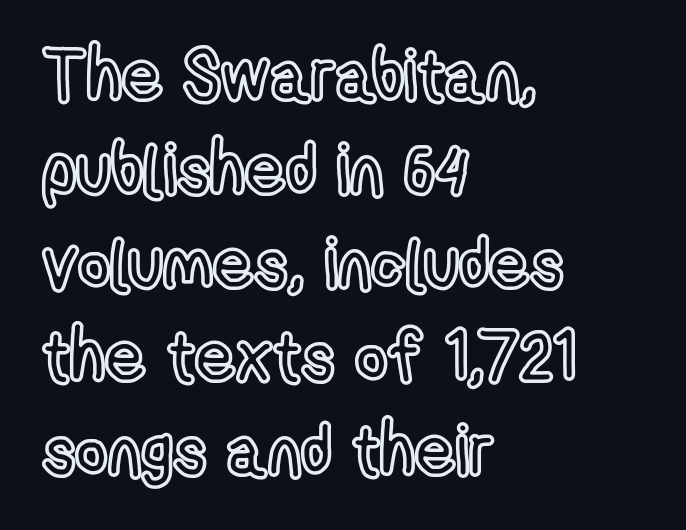
Tracking here is standard; glyphs follow each other at the usual distance. You can tell it's not italic because the verticals are truly vertical. Plain, unruled lines of type. Successive baselines arrive at the customary interval. Which margin do the lines hug? The left one — the right edge is uneven.
